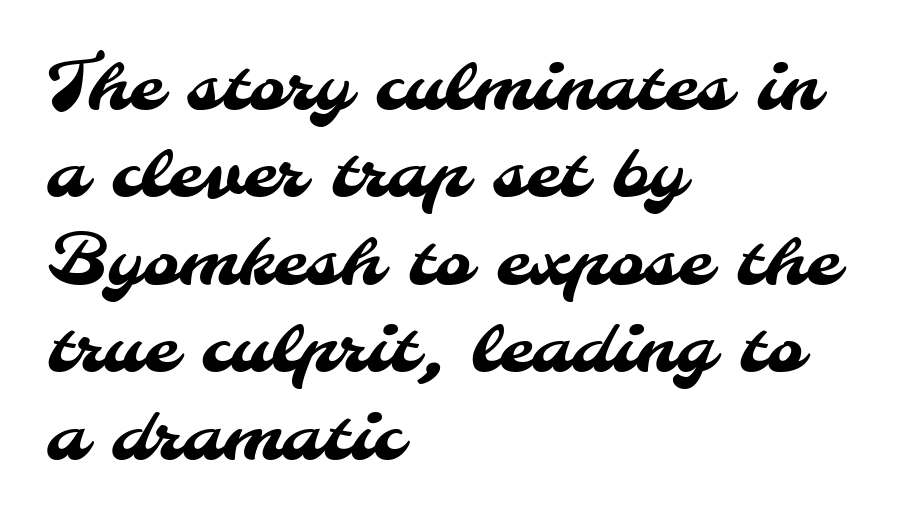
{"serif": "no", "width": "normal", "stroke_contrast": "medium", "x_height": "small", "monospaced": "no", "underline": "no", "align": "left", "line_spacing": "normal", "line_spacing_ratio": 1.25, "letter_spacing": "normal", "letter_spacing_em": 0.0, "glyph_px": 70}
